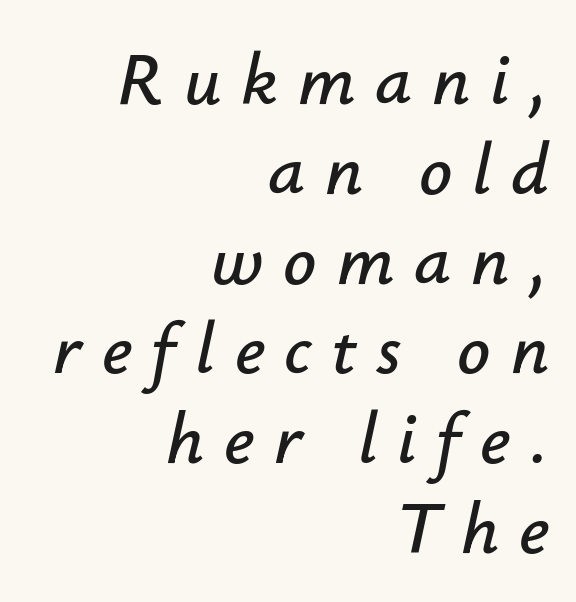
Q: Is the text italic (slanted)? A: Yes, it leans right by about 12 degrees.
Q: Is the text underlined? A: No.
Q: How is the paragraph aligned? A: Right-aligned.
Q: Is the spacing between letters normal or unusually wide? A: Unusually wide.
Q: Width (condensed, normal, or wide)? A: Normal.
Q: Stroke contrast? A: Low.
Q: x-height? A: Small.
Q: Monospaced? A: No.
